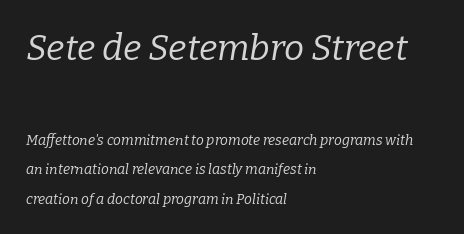
Q: Is the text bold? A: No.
Q: Is the text italic (slanted)? A: Yes, it leans right by about 9 degrees.
Q: Is the typeface a serif or a sans-serif typeface? A: Serif.
Q: Is the text underlined? A: No.
Q: How is the paragraph aligned? A: Left-aligned.
Q: Is the spacing between letters normal or unusually wide? A: Normal.
Q: Is the spacing between lines tight, normal or loose? A: Loose.
Q: Which block of text is set in a larger size, the first (top) or the second (bottom)? A: The first (top) one.
Q: Width (condensed, normal, or wide)? A: Normal.
Q: Stroke contrast? A: Low.
Q: x-height? A: Medium.
Q: Monospaced? A: No.
